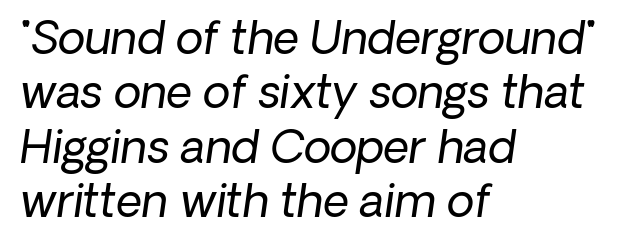
The image shows 45 px regular-weight type, italic (leaning right); set left-aligned, line spacing 1.21x, normal letter spacing, not underlined; low stroke contrast and a medium x-height.
